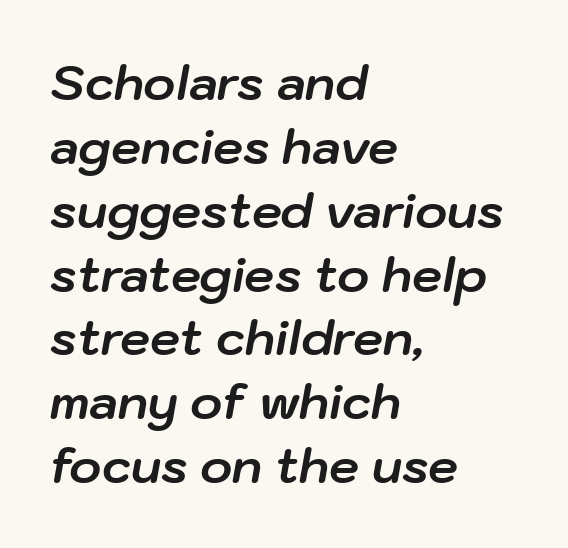
The image shows 48 px bold type, italic (leaning right); set left-aligned, normal line spacing (1.33x), normal letter spacing, not underlined; low stroke contrast and a medium x-height.
